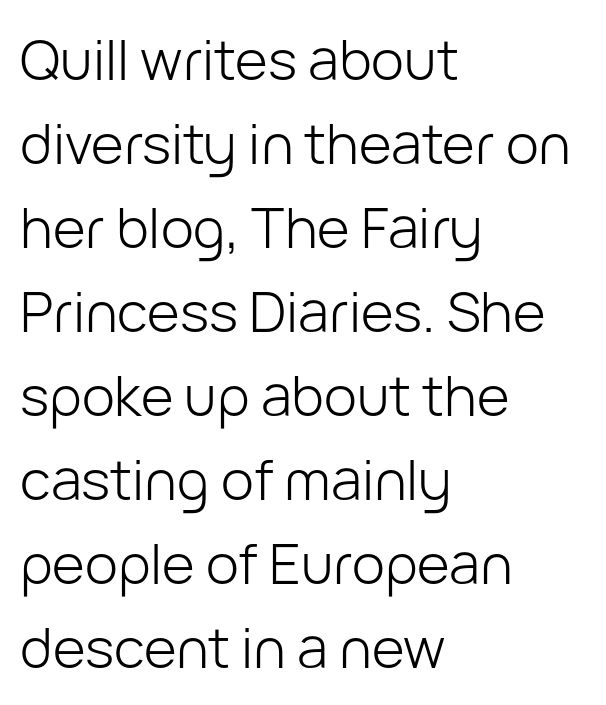
The rendering uses natural spacing where letterforms have individual widths. The foot of each line stays bare and open. The block of text has a typical density, with ordinary space between rows. Inter-character spacing is left at the font's built-in metrics. Typographically, this falls in the sans-serif category. No chunkiness to these letters — they're not bold.
